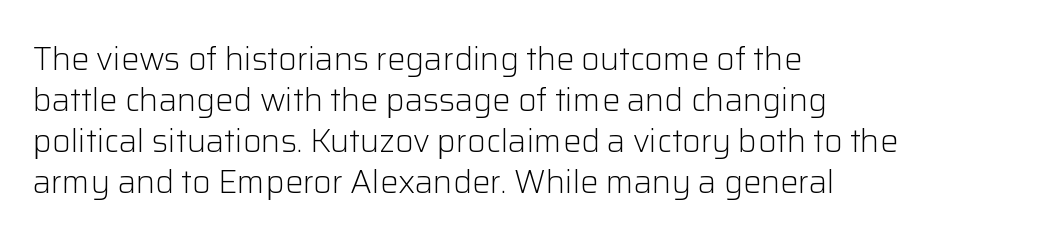
Q: Is the text bold? A: No.
Q: Is the text italic (slanted)? A: No, it is upright.
Q: Is the typeface a serif or a sans-serif typeface? A: Sans-serif.
Q: Is the text underlined? A: No.
Q: How is the paragraph aligned? A: Left-aligned.
Q: Is the spacing between letters normal or unusually wide? A: Normal.
Q: Is the spacing between lines tight, normal or loose? A: Normal.
Q: Width (condensed, normal, or wide)? A: Normal.
Q: Stroke contrast? A: Low.
Q: x-height? A: Medium.
Q: Monospaced? A: No.
